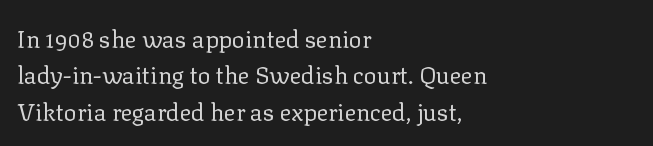
The foot of each line stays bare and open. These lines stack with their left ends in a neat column. Italic: no, the glyphs are upright roman. These lines sit exactly where default settings would place them.
